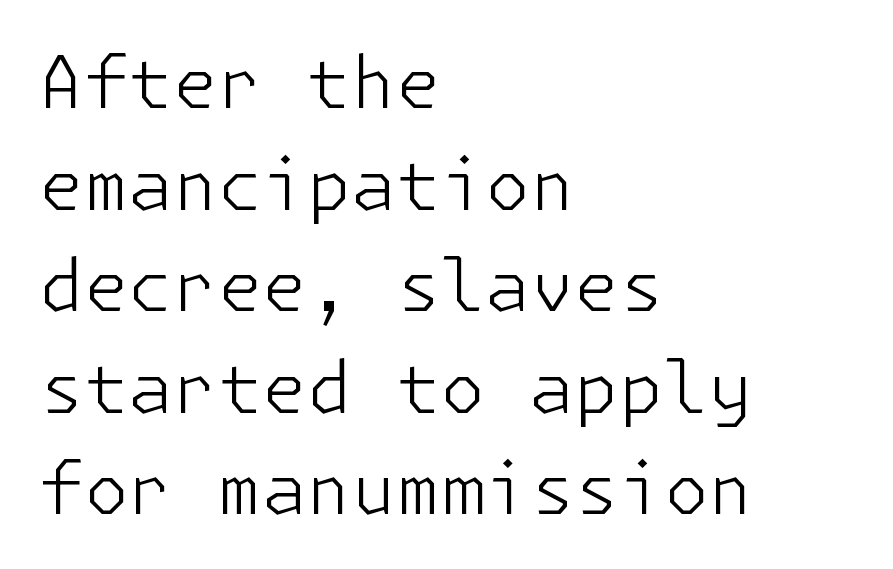
{"serif": "no", "italic": "no", "bold": "no", "weight": "light", "width": "normal", "stroke_contrast": "low", "x_height": "medium", "underline": "no", "align": "left", "line_spacing": "normal", "line_spacing_ratio": 1.41, "letter_spacing": "normal", "letter_spacing_em": 0.0, "glyph_px": 72}
